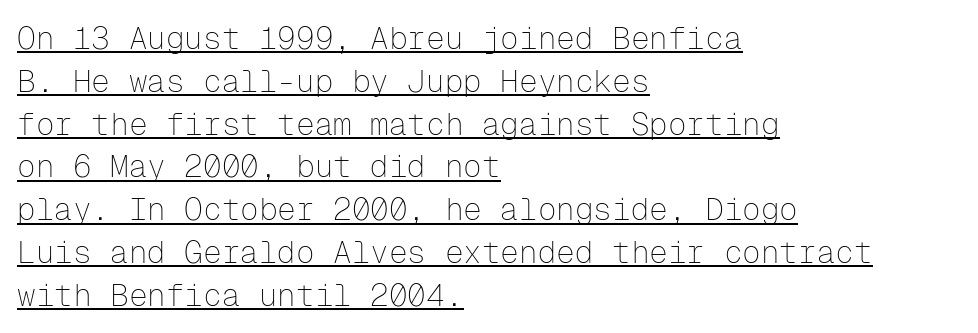
{"serif": "no", "italic": "no", "bold": "no", "weight": "thin", "width": "normal", "stroke_contrast": "low", "x_height": "medium", "monospaced": "yes", "underline": "yes", "align": "left", "line_spacing": "normal", "line_spacing_ratio": 1.38, "letter_spacing": "normal", "letter_spacing_em": 0.0, "glyph_px": 31}
